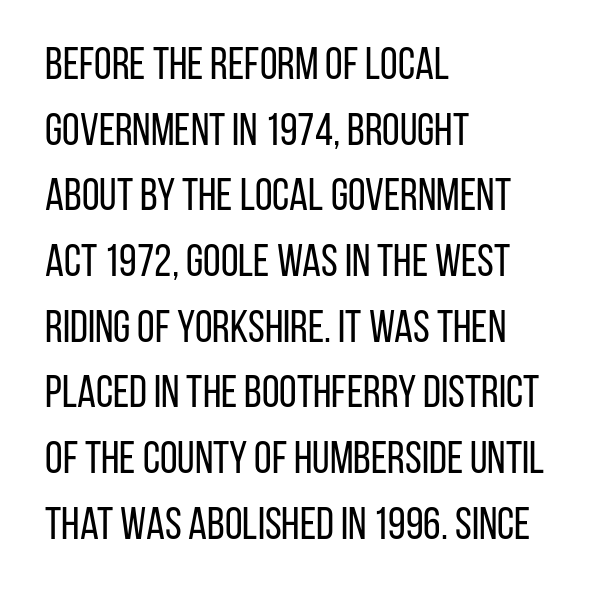
{"serif": "no", "italic": "no", "bold": "no", "weight": "regular", "width": "condensed", "stroke_contrast": "low", "x_height": "large", "monospaced": "no", "underline": "no", "align": "left", "line_spacing": "normal", "line_spacing_ratio": 1.46, "letter_spacing": "normal", "letter_spacing_em": 0.0, "glyph_px": 45}
